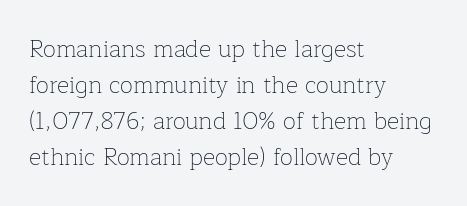
Q: Is the text bold? A: No.
Q: Is the text italic (slanted)? A: No, it is upright.
Q: Is the text underlined? A: No.
Q: How is the paragraph aligned? A: Left-aligned.
Q: Is the spacing between letters normal or unusually wide? A: Normal.
Q: Is the spacing between lines tight, normal or loose? A: Normal.
